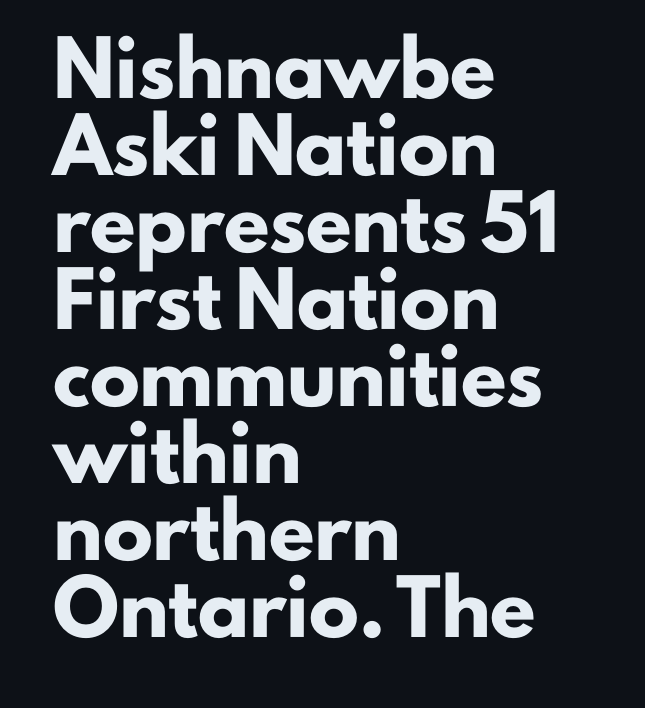
The image shows 50 px heavy sans-serif type, upright; set left-aligned, normal line spacing (1.54x), normal letter spacing, not underlined; low stroke contrast and a small x-height.
